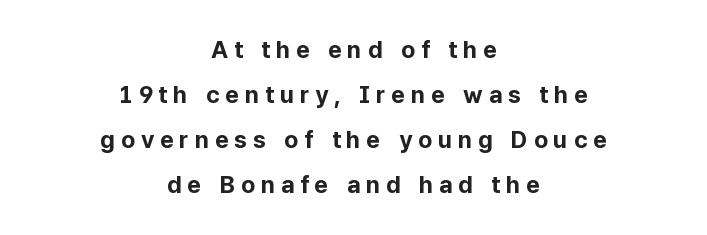
Q: Is the text bold? A: Yes.
Q: Is the text italic (slanted)? A: No, it is upright.
Q: Is the text underlined? A: No.
Q: How is the paragraph aligned? A: Centered.
Q: Is the spacing between letters normal or unusually wide? A: Unusually wide.
